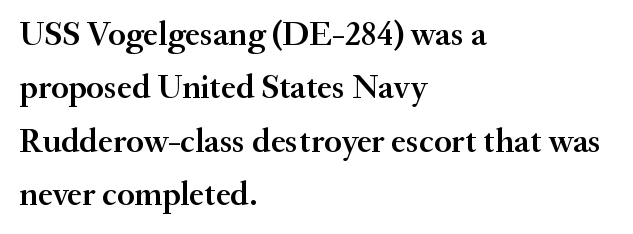
{"serif": "yes", "italic": "no", "bold": "semi", "weight": "semibold", "width": "normal", "stroke_contrast": "medium", "x_height": "small", "monospaced": "no", "underline": "no", "align": "left", "line_spacing": "normal", "line_spacing_ratio": 1.57, "letter_spacing": "normal", "letter_spacing_em": 0.0, "glyph_px": 34}
